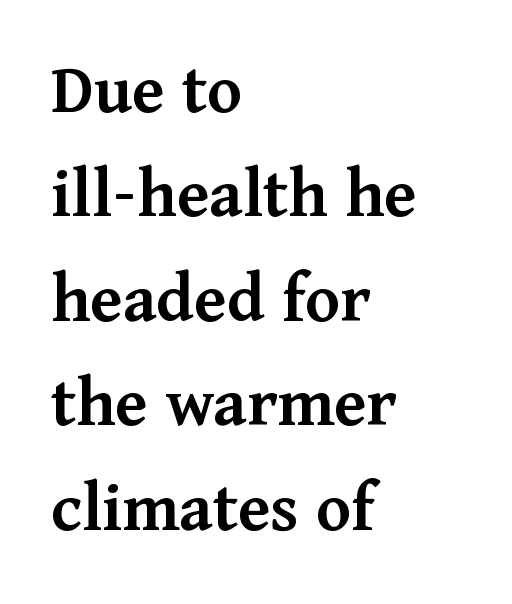
The image shows 73 px semibold serif type, upright; set left-aligned, normal line spacing (1.43x), normal letter spacing, not underlined; medium stroke contrast and a medium x-height.
